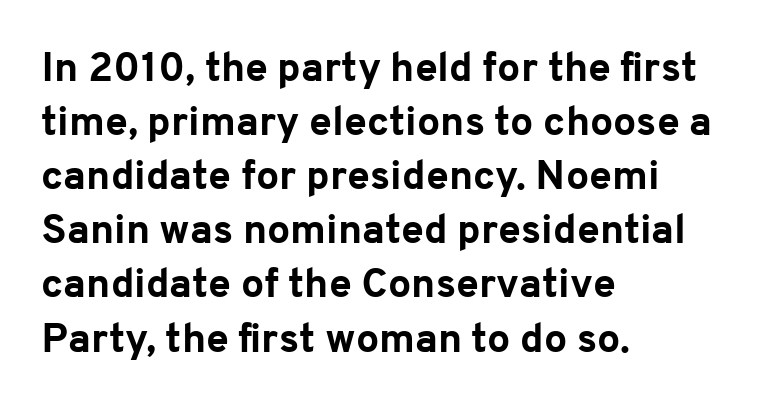
No extra tracking has been applied to these lines. All the whitespace from short lines collects on the right. Here the designer chose a conventional face with non-uniform glyph widths. The passage shown is not underscored anywhere. These words are printed bold, with thick strokes throughout. Interline gaps are of average width in this sample.
